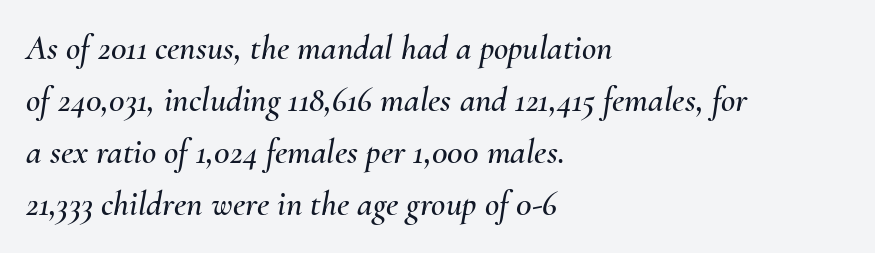
Q: Is the text italic (slanted)? A: Yes, it leans right by about 10 degrees.
Q: Is the text underlined? A: No.
Q: How is the paragraph aligned? A: Left-aligned.
Q: Is the spacing between letters normal or unusually wide? A: Normal.
Q: Is the spacing between lines tight, normal or loose? A: Normal.
Q: Width (condensed, normal, or wide)? A: Normal.
Q: Stroke contrast? A: Medium.
Q: x-height? A: Small.
Q: Monospaced? A: No.
